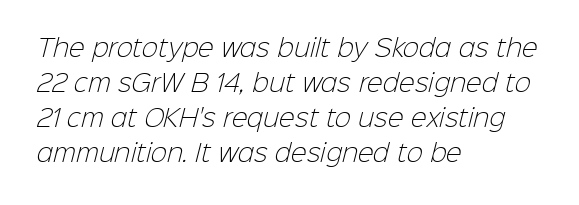
Q: Is the text bold? A: No.
Q: Is the text underlined? A: No.
Q: How is the paragraph aligned? A: Left-aligned.
Q: Is the spacing between letters normal or unusually wide? A: Normal.
Q: Is the spacing between lines tight, normal or loose? A: Normal.
